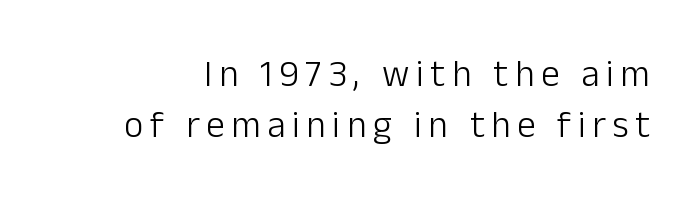
The image shows 37 px light sans-serif type, upright; set normal line spacing (1.38x), not underlined; low stroke contrast and a medium x-height.
